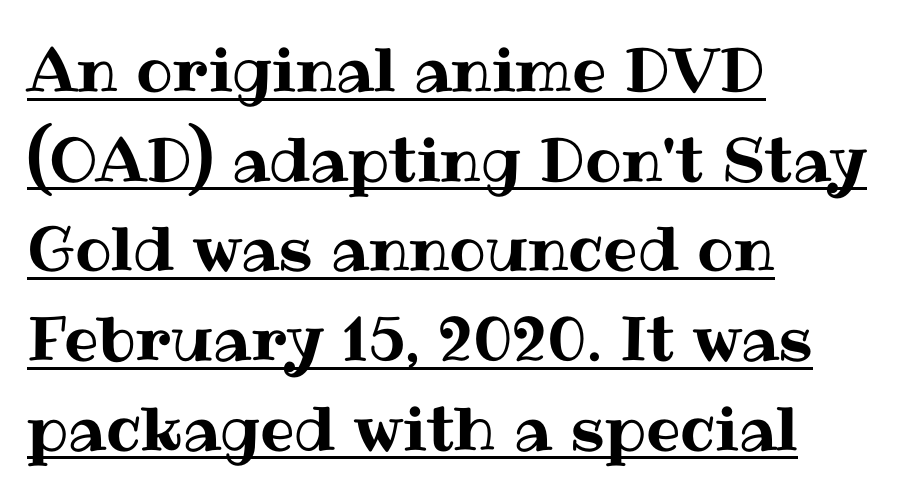
The image shows 61 px text type, upright; set left-aligned, normal line spacing (1.47x), normal letter spacing, underlined; medium stroke contrast and a medium x-height.
